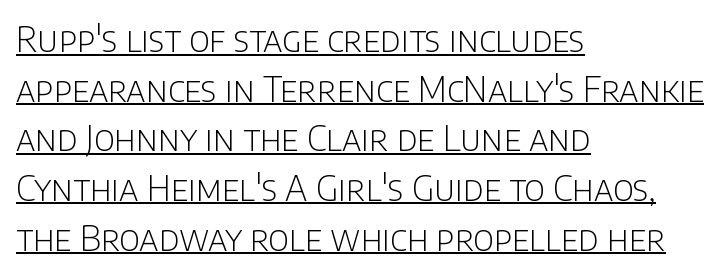
The horizontal fit of the characters is conventional and even. Unlike a traditional serif, this face leaves its strokes unadorned. The letters stand straight up with perfectly vertical stems. Where is the straight margin? On the left.
